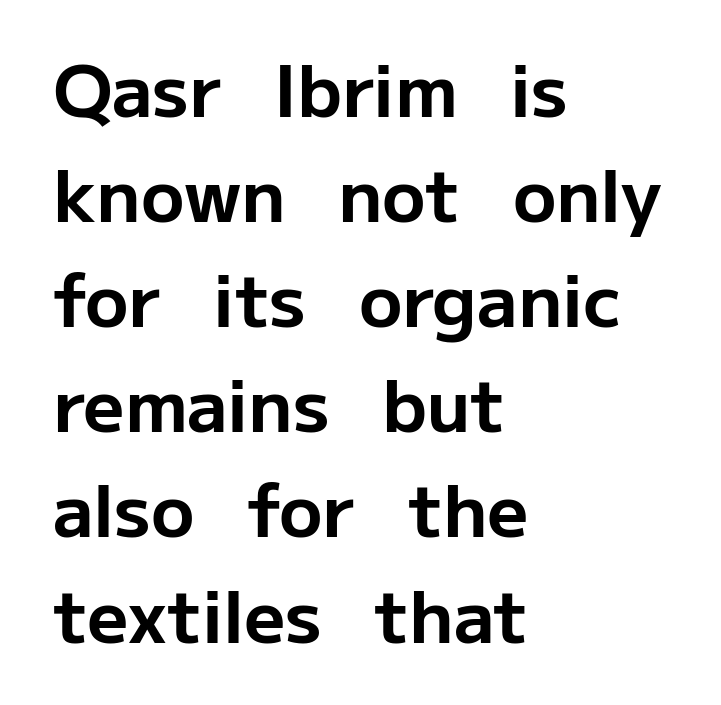
{"serif": "no", "italic": "no", "bold": "yes", "weight": "bold", "width": "normal", "stroke_contrast": "low", "x_height": "medium", "monospaced": "no", "underline": "no", "align": "left", "line_spacing": "normal", "line_spacing_ratio": 1.46, "letter_spacing": "normal", "letter_spacing_em": 0.0, "glyph_px": 72}
